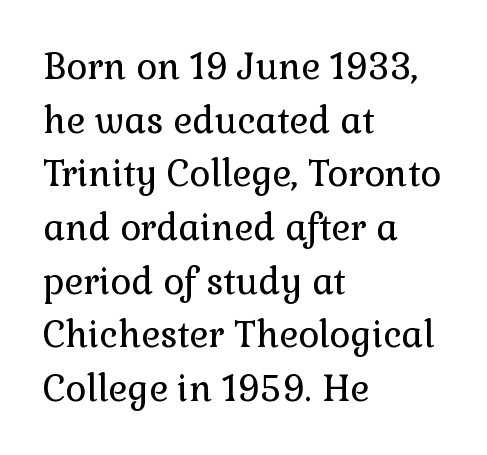
These lines are set flush left with a ragged right edge. The font sits on the lighter half of the weight spectrum, regular included. There is no visible air inserted between adjacent glyphs. Unlike a clean sans, this face finishes its strokes with serifs. No italicization has been applied; the sample stays upright.
